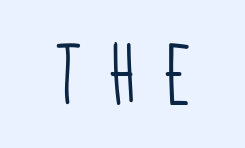
This rendering employs a face without finishing strokes, i.e., a sans-serif. The cut favours lightness, reaching ordinary text weight at its darkest. Characters follow at a spacing far wider than the type designer built in. Spacing verdict: proportional, widths tailored to each character. The baseline area is clear.
